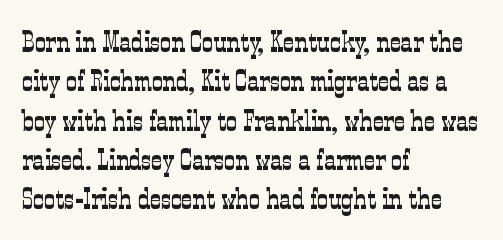
The image shows 30 px light, condensed serif type, upright; set left-aligned, normal line spacing (1.31x), normal letter spacing, not underlined; low stroke contrast and a medium x-height.
